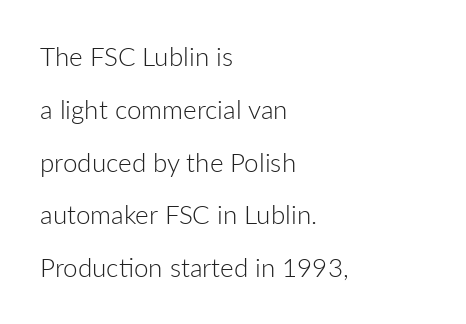
Check the space under the baseline: it is left empty. The weight would be labelled regular, book, light, or lighter still. You could fit nearly another row in the gap between these rows. One-word summary of the alignment: left. These lines were composed using upright roman letters. Inter-character spacing is left at the font's built-in metrics.
